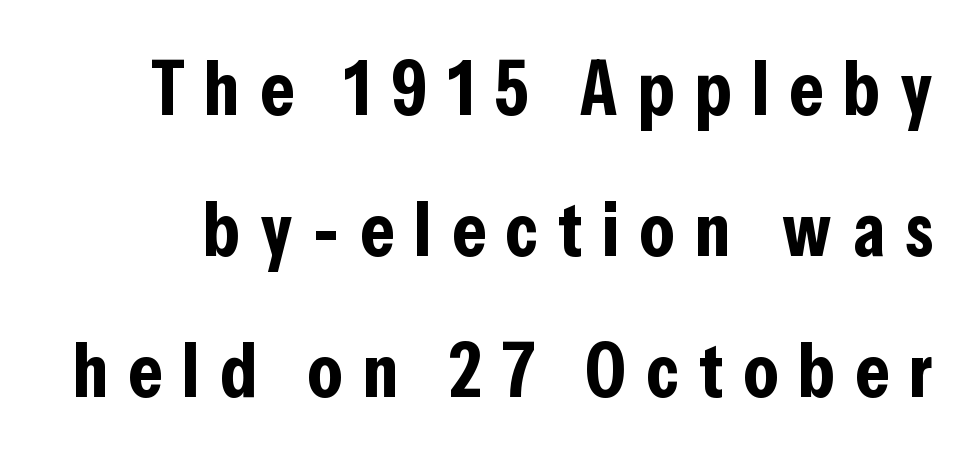
Q: Is the text bold? A: Yes.
Q: Is the text italic (slanted)? A: No, it is upright.
Q: Is the typeface a serif or a sans-serif typeface? A: Sans-serif.
Q: Is the text underlined? A: No.
Q: Is the spacing between letters normal or unusually wide? A: Unusually wide.
Q: Width (condensed, normal, or wide)? A: Condensed.
Q: Stroke contrast? A: Low.
Q: x-height? A: Medium.
Q: Monospaced? A: No.
